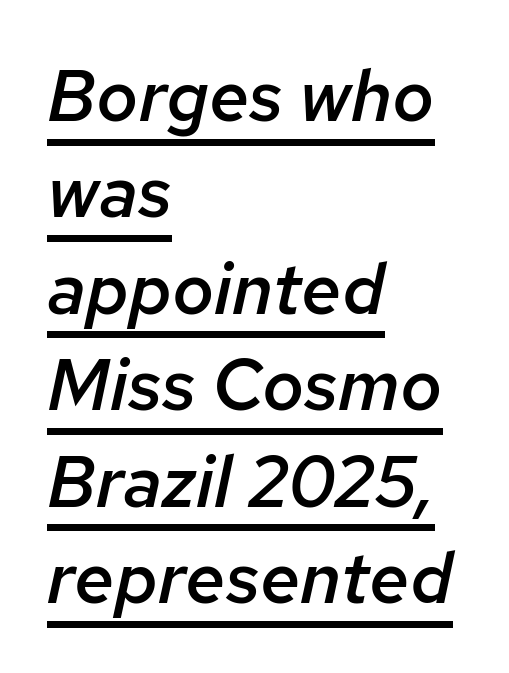
Q: Is the text bold? A: Semi-bold.
Q: Is the text italic (slanted)? A: Yes, it leans right by about 12 degrees.
Q: Is the text underlined? A: Yes.
Q: How is the paragraph aligned? A: Left-aligned.
Q: Is the spacing between letters normal or unusually wide? A: Normal.
Q: Is the spacing between lines tight, normal or loose? A: Normal.
Q: Width (condensed, normal, or wide)? A: Normal.
Q: Stroke contrast? A: Low.
Q: x-height? A: Medium.
Q: Monospaced? A: No.
